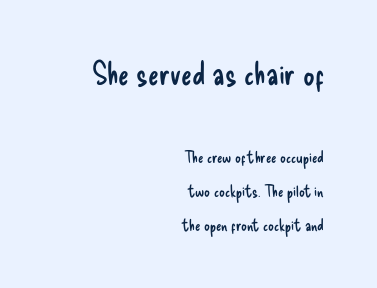
{"serif": "no", "italic": "no", "bold": "no", "weight": "regular", "width": "condensed", "stroke_contrast": "low", "x_height": "small", "monospaced": "no", "underline": "no", "align": "right", "line_spacing": "loose", "line_spacing_ratio": 2.13, "letter_spacing": "normal", "letter_spacing_em": 0.0, "larger_block": "first", "size_ratio": 2.0, "glyph_px": 32}
